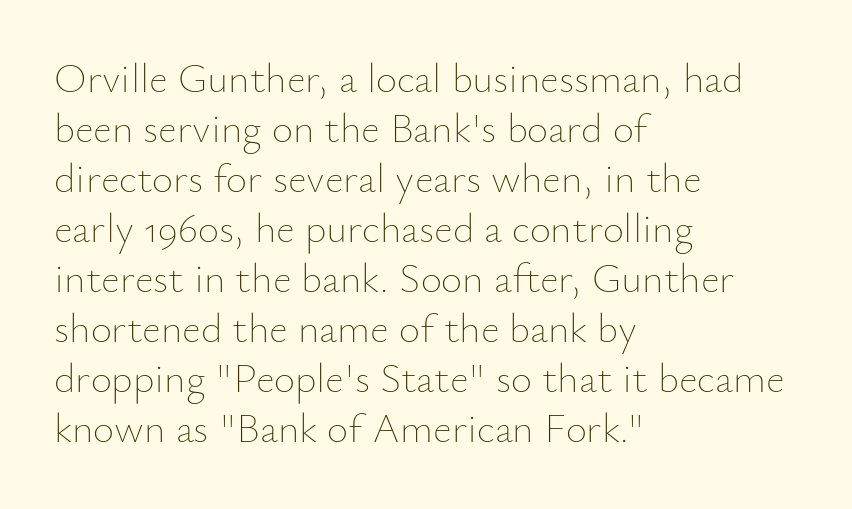
The image shows 41 px thin type, upright; set left-aligned, line spacing 1.22x, normal letter spacing, not underlined; low stroke contrast and a small x-height.
